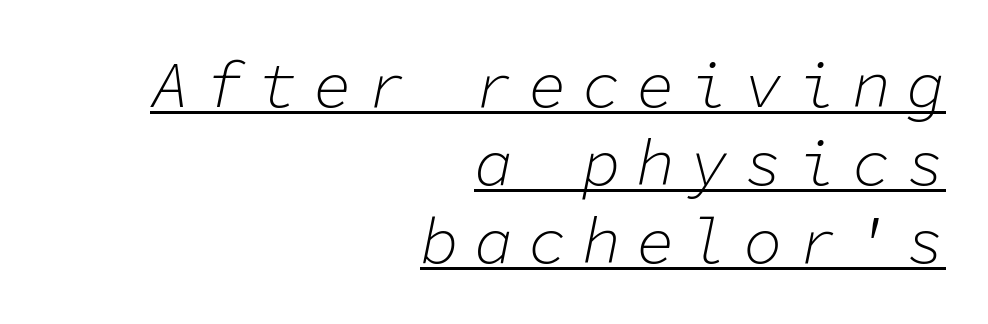
The image shows 65 px light type, italic (leaning right), monospaced; set right-aligned, line spacing 1.2x, unusually wide letter spacing (+0.23 em), underlined; low stroke contrast and a medium x-height.
